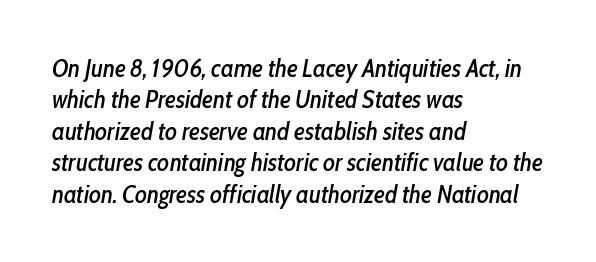
{"italic": "yes", "lean": "right", "slant_degrees": 10, "underline": "no", "align": "left", "line_spacing": "normal", "line_spacing_ratio": 1.26, "letter_spacing": "normal", "letter_spacing_em": 0.0, "glyph_px": 25}
